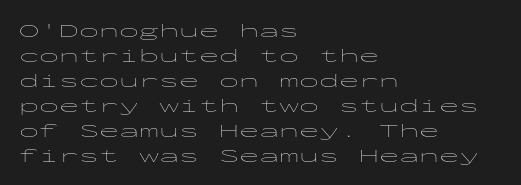
{"italic": "no", "bold": "no", "underline": "no", "align": "left", "line_spacing": "normal", "line_spacing_ratio": 1.25, "letter_spacing": "normal", "letter_spacing_em": 0.0, "glyph_px": 20}
